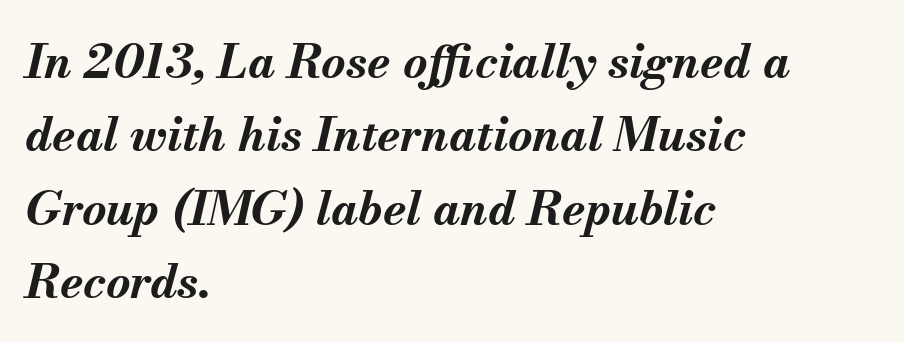
{"italic": "yes", "lean": "right", "slant_degrees": 13, "bold": "yes", "weight": "bold", "width": "normal", "stroke_contrast": "medium", "x_height": "small", "monospaced": "no", "underline": "no", "align": "left", "line_spacing": "normal", "line_spacing_ratio": 1.56, "letter_spacing": "normal", "letter_spacing_em": 0.0, "glyph_px": 47}
